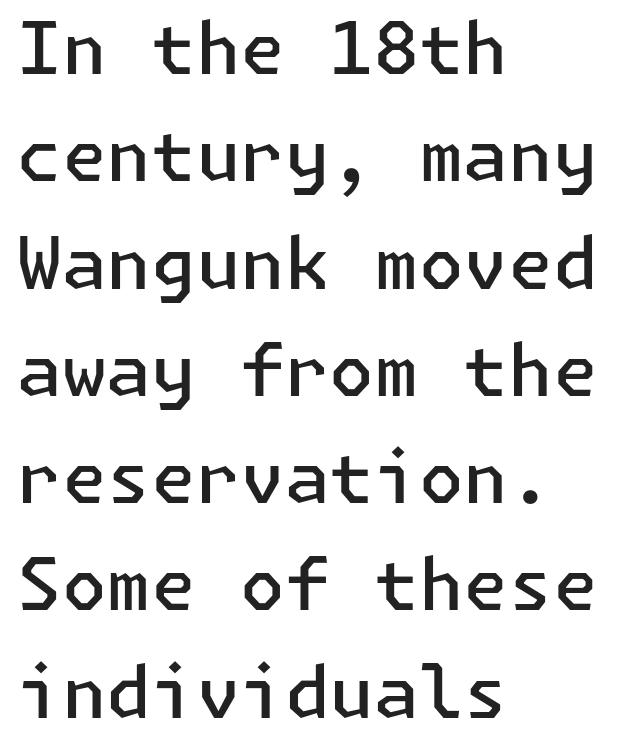
The foot of each line stays bare and open. Nothing sits at the stroke ends, so this counts as sans-serif. A typesetter would call this leading conventional body-copy spacing. Leftover space on each line is placed entirely after the last word.
